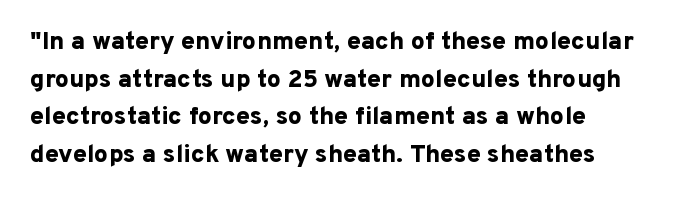
Students, note that the glyphs here touch the page at normal intervals. The vertical gap from one line to the next is medium. The lettering stays uniformly vertical, giving the passage a roman look. The lines are quadded left. Heft: maximum for text — a bold. Type without underlining.
